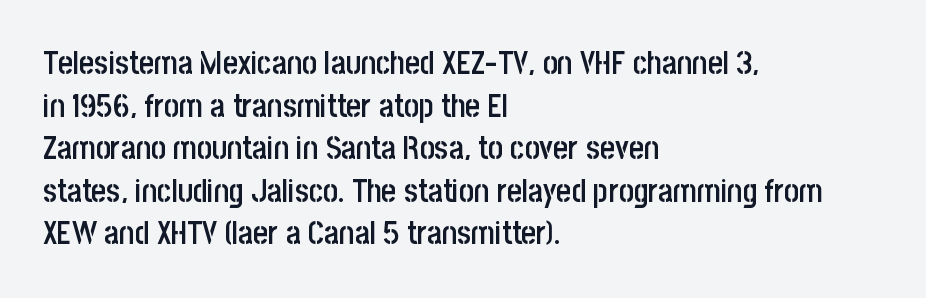
{"serif": "no", "italic": "no", "bold": "semi", "weight": "semibold", "width": "condensed", "stroke_contrast": "low", "x_height": "large", "monospaced": "no", "underline": "no", "align": "left", "line_spacing": "normal", "line_spacing_ratio": 1.33, "letter_spacing": "normal", "letter_spacing_em": 0.0, "glyph_px": 32}
